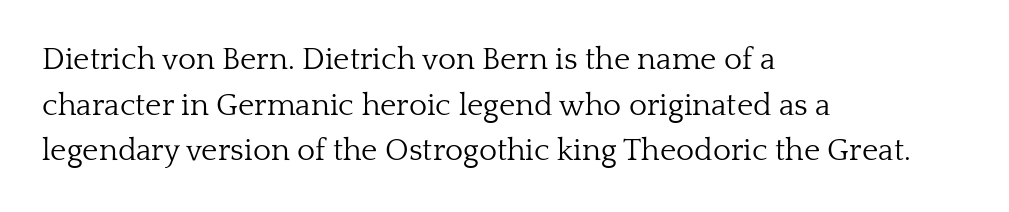
This sample uses plain, unmodified letter spacing. Classification — serif. Whoever set this chose a conventional vertical rhythm. Note the varied advance widths — an 'i' is clearly narrower than an 'm'. The letters look calm and open, with moderate or lighter stems.
